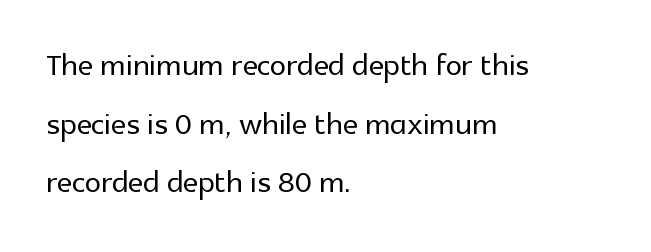
Q: Is the text italic (slanted)? A: No, it is upright.
Q: Is the typeface a serif or a sans-serif typeface? A: Sans-serif.
Q: Is the text underlined? A: No.
Q: How is the paragraph aligned? A: Left-aligned.
Q: Is the spacing between letters normal or unusually wide? A: Normal.
Q: Is the spacing between lines tight, normal or loose? A: Normal.
Q: Width (condensed, normal, or wide)? A: Normal.
Q: x-height? A: Medium.
Q: Monospaced? A: No.
